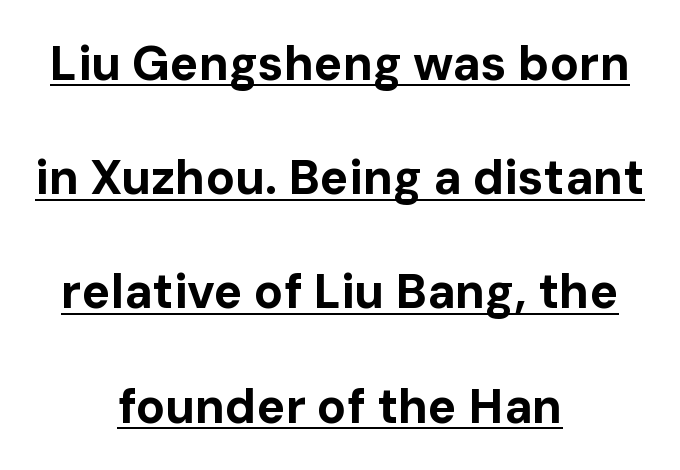
Compared with typical body copy, the letter spacing here is the same. Summary of vertical rhythm: relaxed, with wide interline spacing. One-word summary of the alignment: center. Strong, thick strokes mark this as bold type. The sample's only ornament is a line tracing under the words.
